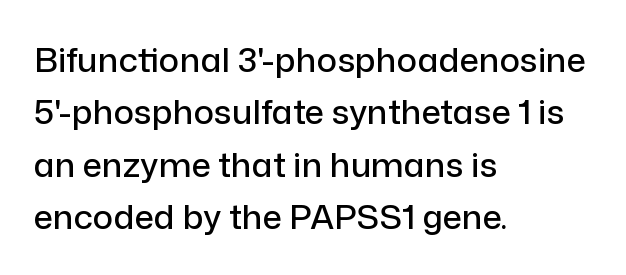
{"serif": "no", "italic": "no", "width": "normal", "stroke_contrast": "low", "x_height": "medium", "monospaced": "no", "underline": "no", "align": "left", "line_spacing": "normal", "line_spacing_ratio": 1.54, "letter_spacing": "normal", "letter_spacing_em": 0.0, "glyph_px": 34}
